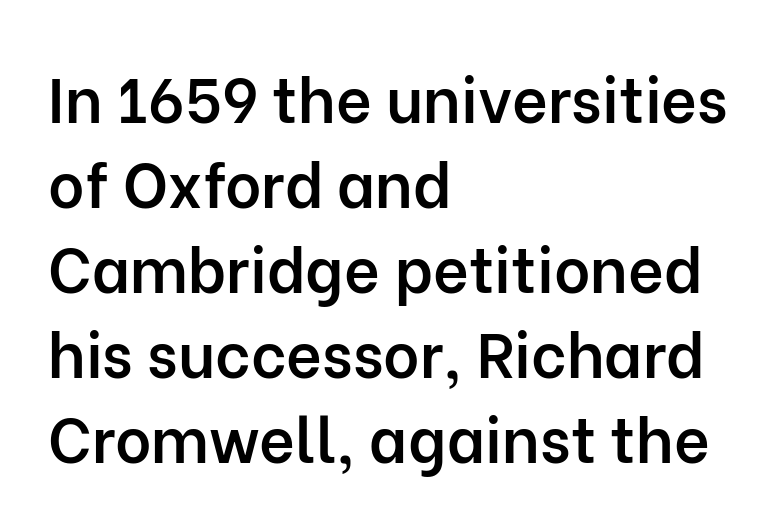
The image shows 62 px semibold sans-serif type, upright; set left-aligned, normal line spacing (1.37x), normal letter spacing, not underlined; low stroke contrast and a medium x-height.
